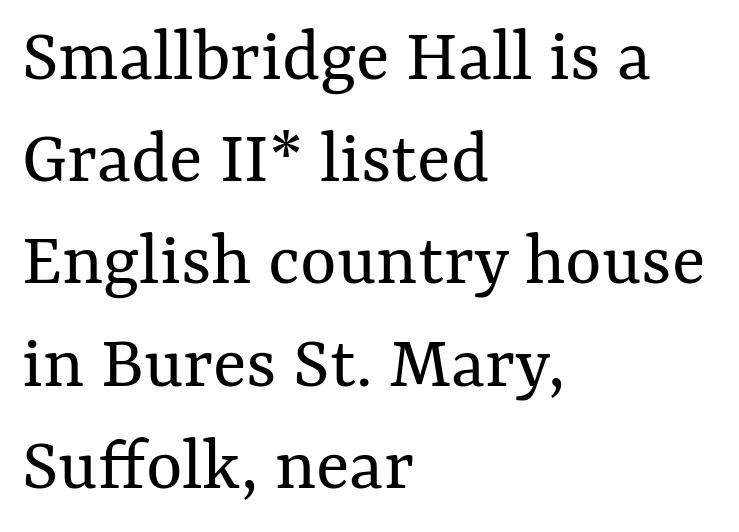
The image shows 78 px regular-weight type, upright; set left-aligned, normal line spacing (1.31x), normal letter spacing, not underlined; medium stroke contrast and a medium x-height.
